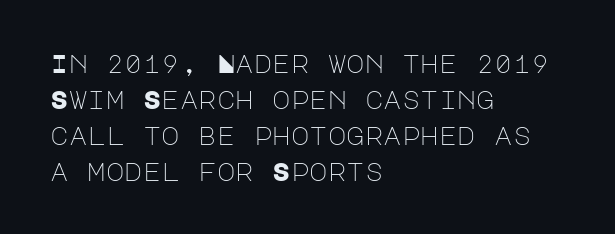
Q: Is the text bold? A: No.
Q: Is the text italic (slanted)? A: No, it is upright.
Q: Is the text underlined? A: No.
Q: How is the paragraph aligned? A: Left-aligned.
Q: Is the spacing between letters normal or unusually wide? A: Normal.
Q: Is the spacing between lines tight, normal or loose? A: Normal.
